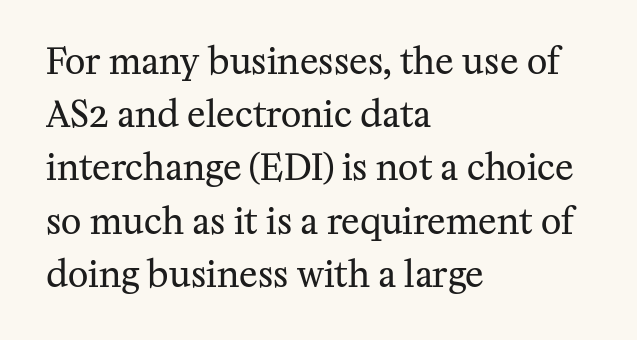
The image shows 35 px regular-weight serif type, upright; set left-aligned, normal line spacing (1.52x), normal letter spacing, not underlined; medium stroke contrast and a medium x-height.
